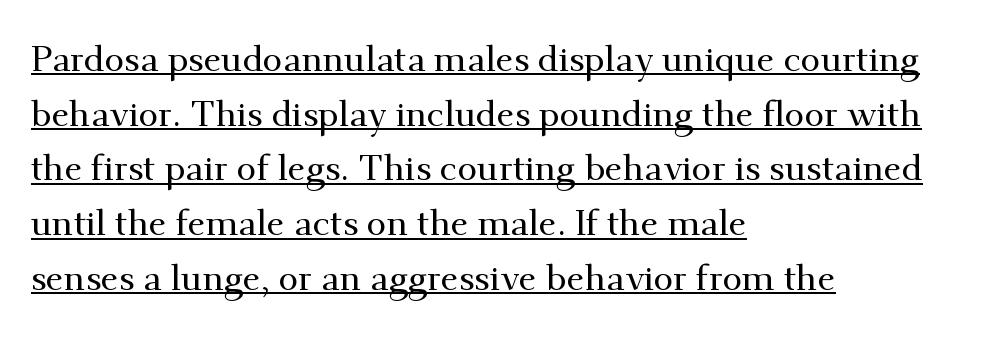
The image shows 36 px serif type, upright; set left-aligned, normal line spacing (1.52x), normal letter spacing, underlined; medium stroke contrast and a small x-height.
